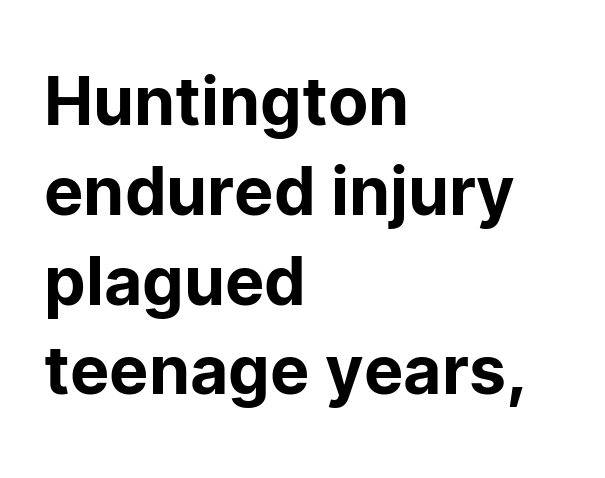
{"serif": "no", "italic": "no", "width": "normal", "stroke_contrast": "low", "x_height": "medium", "monospaced": "no", "underline": "no", "align": "left", "line_spacing": "normal", "line_spacing_ratio": 1.36, "letter_spacing": "normal", "letter_spacing_em": 0.0, "glyph_px": 66}
